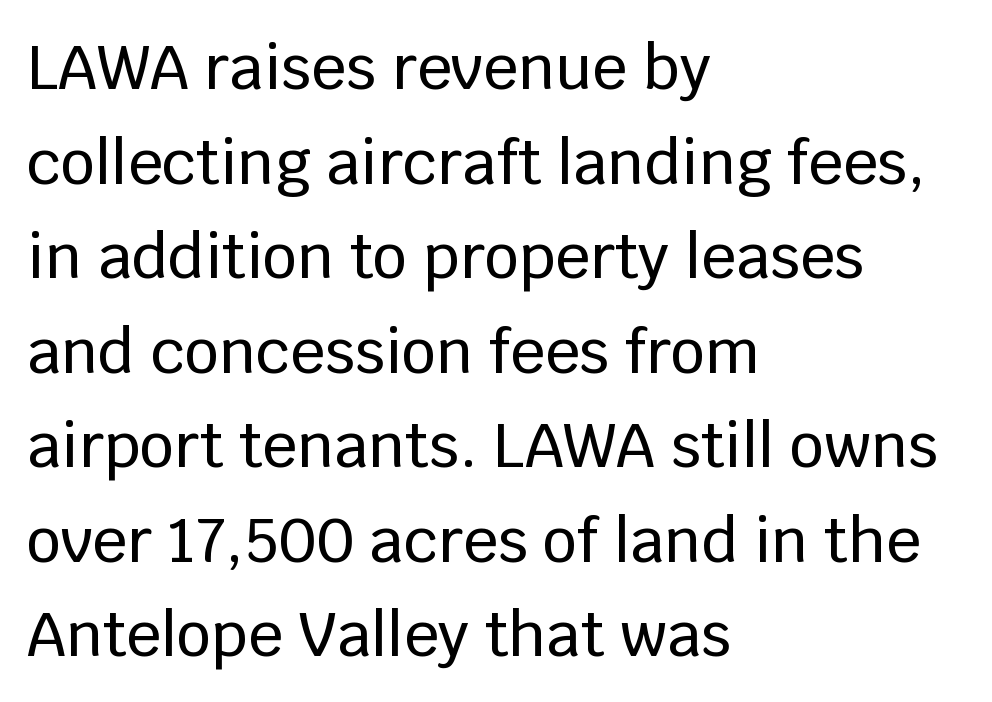
Q: Is the text italic (slanted)? A: No, it is upright.
Q: Is the typeface a serif or a sans-serif typeface? A: Sans-serif.
Q: Is the text underlined? A: No.
Q: How is the paragraph aligned? A: Left-aligned.
Q: Is the spacing between letters normal or unusually wide? A: Normal.
Q: Is the spacing between lines tight, normal or loose? A: Normal.
Q: Width (condensed, normal, or wide)? A: Normal.
Q: Stroke contrast? A: Low.
Q: x-height? A: Large.
Q: Monospaced? A: No.
